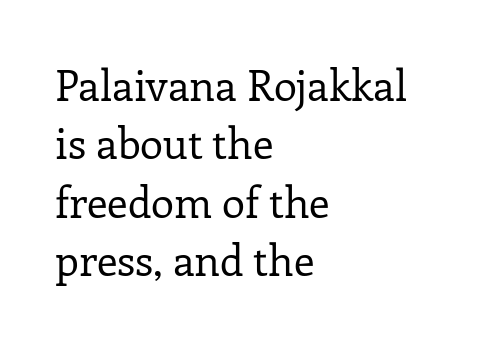
{"serif": "yes", "italic": "no", "bold": "no", "weight": "regular", "width": "normal", "stroke_contrast": "low", "x_height": "medium", "monospaced": "no", "underline": "no", "align": "left", "line_spacing": "normal", "line_spacing_ratio": 1.39, "letter_spacing": "normal", "letter_spacing_em": 0.0, "glyph_px": 42}
